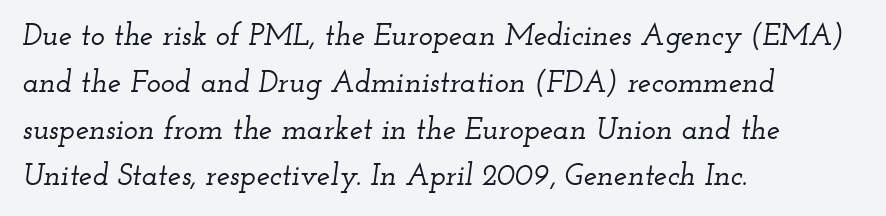
Q: Is the text italic (slanted)? A: Yes, it leans right by about 12 degrees.
Q: Is the typeface a serif or a sans-serif typeface? A: Serif.
Q: Is the text underlined? A: No.
Q: How is the paragraph aligned? A: Left-aligned.
Q: Is the spacing between letters normal or unusually wide? A: Normal.
Q: Is the spacing between lines tight, normal or loose? A: Normal.
Q: Width (condensed, normal, or wide)? A: Wide.
Q: Stroke contrast? A: Low.
Q: x-height? A: Small.
Q: Monospaced? A: No.
